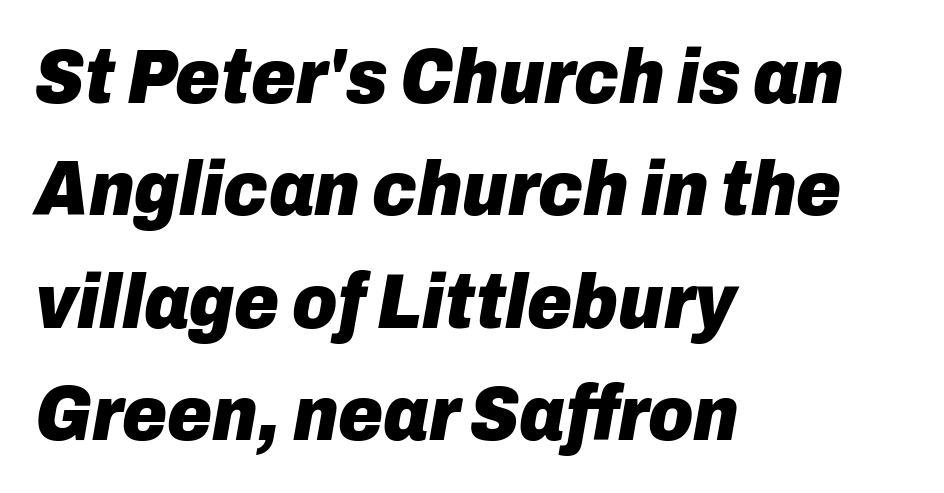
Rows of type keep a routine distance in the vertical direction. No word sits above an underline. You'd pick this weight for a headline — it's a proper bold. Inter-character spacing is left at the font's built-in metrics. Alignment: flush left. Slanted lettering throughout.
